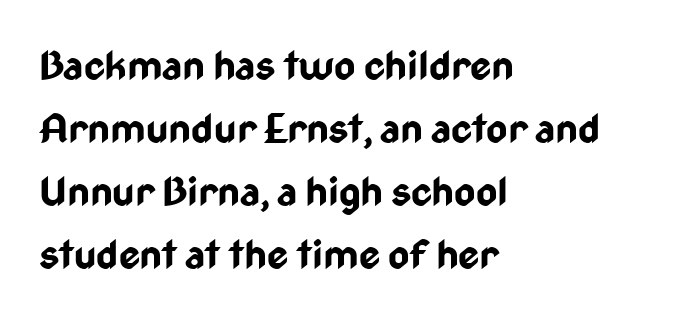
Q: Is the text bold? A: Yes.
Q: Is the text italic (slanted)? A: No, it is upright.
Q: Is the typeface a serif or a sans-serif typeface? A: Sans-serif.
Q: Is the text underlined? A: No.
Q: How is the paragraph aligned? A: Left-aligned.
Q: Is the spacing between letters normal or unusually wide? A: Normal.
Q: Is the spacing between lines tight, normal or loose? A: Normal.
Q: Width (condensed, normal, or wide)? A: Condensed.
Q: Stroke contrast? A: Low.
Q: x-height? A: Medium.
Q: Monospaced? A: No.
